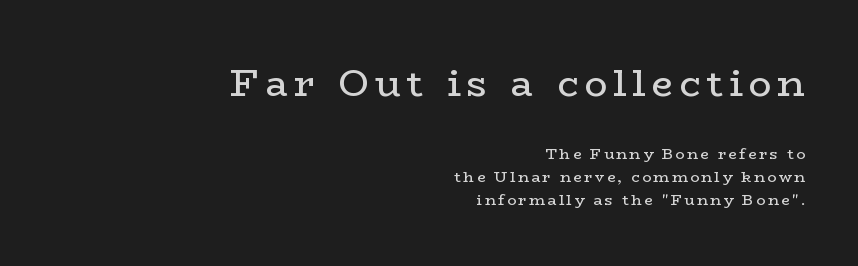
The image shows 38 px regular-weight, wide serif type, upright; set right-aligned, normal line spacing (1.54x), not underlined; the first (top) block is 2.53x larger; low stroke contrast and a medium x-height.
